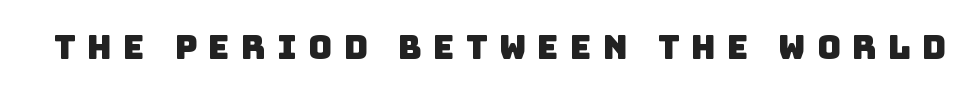
The image shows 33 px sans-serif type; set unusually wide letter spacing (+0.34 em), not underlined; low stroke contrast and a large x-height.
